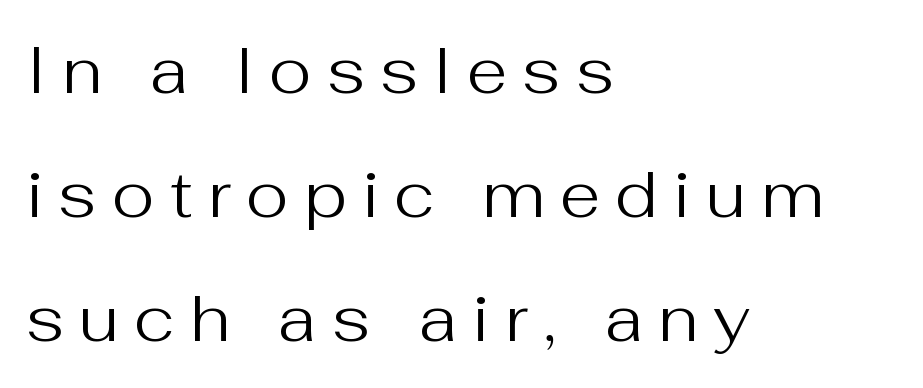
Q: Is the text bold? A: No.
Q: Is the text italic (slanted)? A: No, it is upright.
Q: Is the typeface a serif or a sans-serif typeface? A: Sans-serif.
Q: Is the text underlined? A: No.
Q: How is the paragraph aligned? A: Left-aligned.
Q: Is the spacing between letters normal or unusually wide? A: Unusually wide.
Q: Width (condensed, normal, or wide)? A: Normal.
Q: Stroke contrast? A: Medium.
Q: x-height? A: Medium.
Q: Monospaced? A: No.
